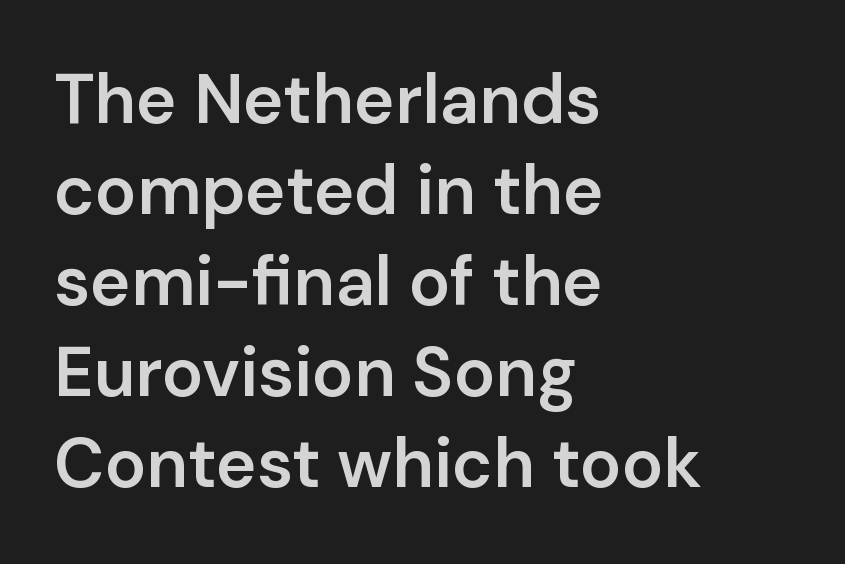
The image shows 69 px semibold sans-serif type, upright; set left-aligned, normal line spacing (1.32x), normal letter spacing, not underlined; low stroke contrast and a medium x-height.
